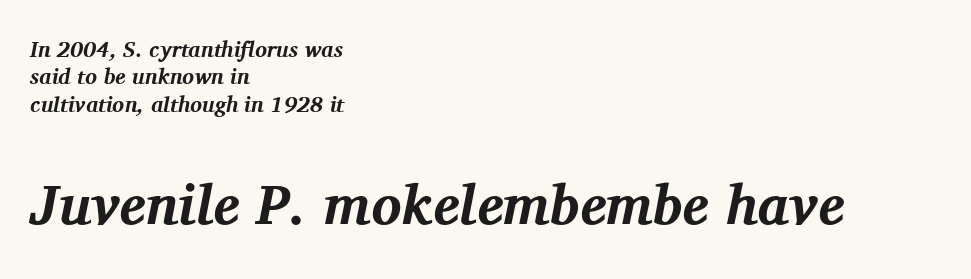
The face used here is rendered with its standard letterfit. Just letters on the line, the space beneath them empty. Its strokes are broad and dark, the hallmark of bold type. Which of the two is more prominent by size? The second, at the bottom. Horizontal alignment here is leftward, the default for most running prose.
